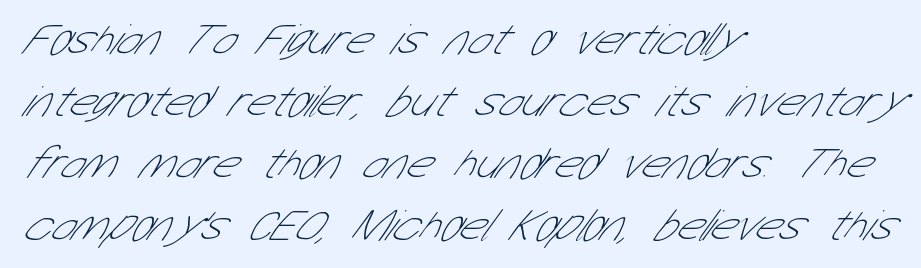
Short and long lines alike share a common starting point at left. Students, note that the glyphs here touch the page at normal intervals. Is there much room between lines? A standard amount, neither cramped nor airy. Underlining? Definitely not there. The designer went with a sans here, leaving each stem footless.
